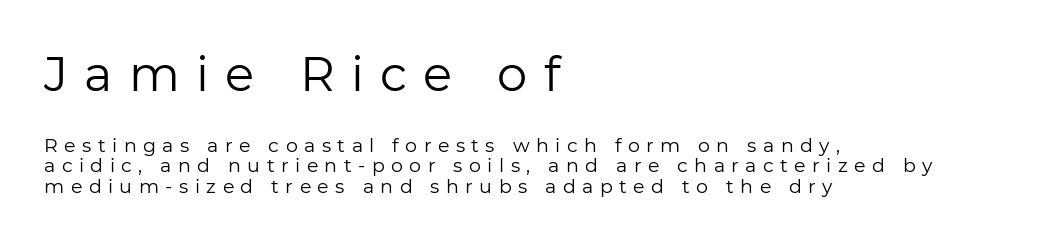
The image shows 48 px regular-weight sans-serif type, upright; set left-aligned, tight line spacing (1.06x), unusually wide letter spacing (+0.34 em), not underlined; the first (top) block is 2.53x larger; low stroke contrast and a medium x-height.
